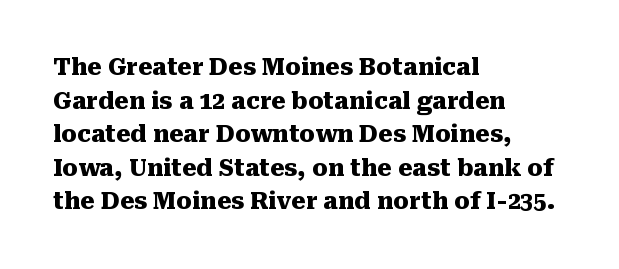
{"italic": "no", "bold": "yes", "underline": "no", "align": "left", "line_spacing": "normal", "line_spacing_ratio": 1.46, "letter_spacing": "normal", "letter_spacing_em": 0.0, "glyph_px": 23}
